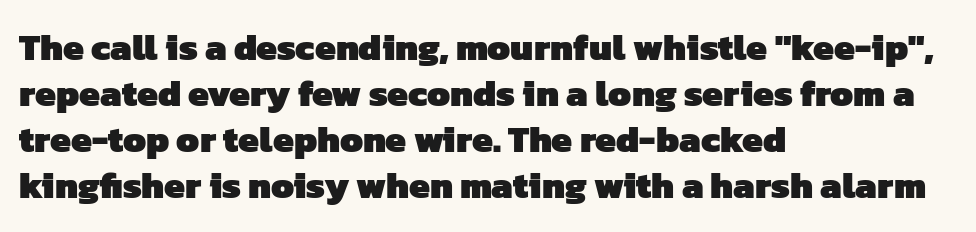
{"serif": "no", "bold": "yes", "weight": "heavy", "width": "normal", "stroke_contrast": "low", "x_height": "medium", "monospaced": "no", "underline": "no", "align": "left", "line_spacing_ratio": 1.24, "letter_spacing": "normal", "letter_spacing_em": 0.0, "glyph_px": 37}
